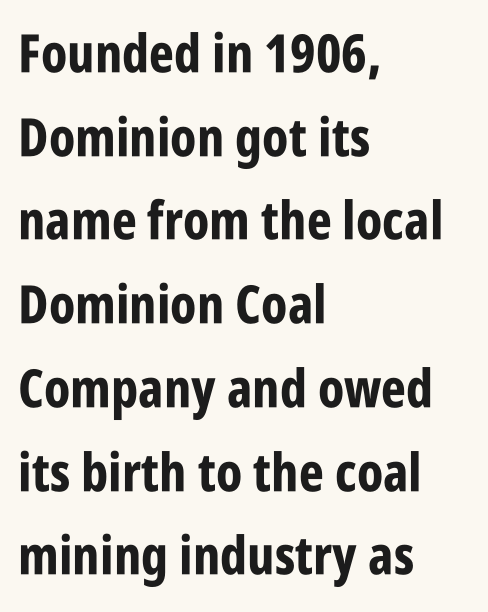
Compared with an ordinary text face, these strokes are far heavier — a full bold. The compositor pushed each line to the left boundary. The face used here is proportionally spaced, like ordinary book or web type. Letters rest on an invisible, unmarked baseline. A sans-serif font was chosen for this passage.
